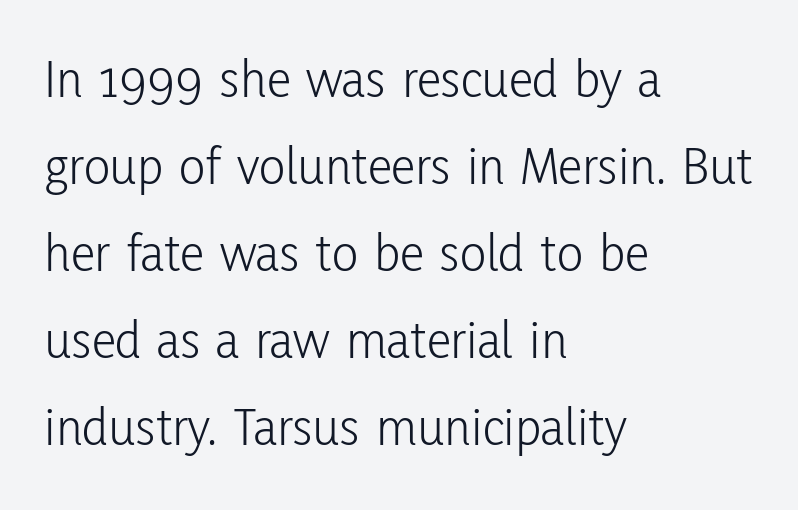
The image shows 55 px light, condensed sans-serif type, upright; set left-aligned, normal line spacing (1.58x), normal letter spacing, not underlined; low stroke contrast and a medium x-height.
